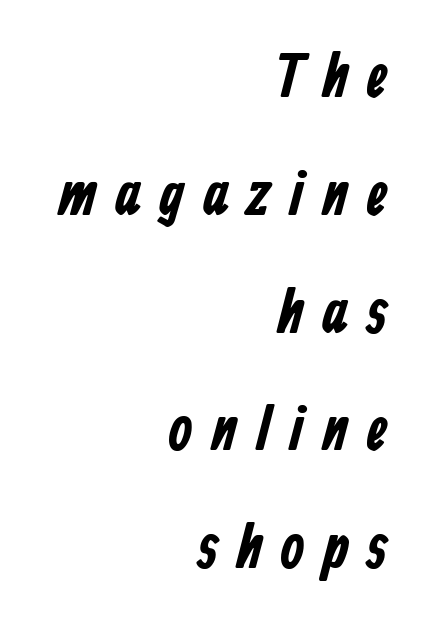
Q: Is the text bold? A: Yes.
Q: Is the typeface a serif or a sans-serif typeface? A: Sans-serif.
Q: Is the text underlined? A: No.
Q: How is the paragraph aligned? A: Right-aligned.
Q: Is the spacing between letters normal or unusually wide? A: Unusually wide.
Q: Is the spacing between lines tight, normal or loose? A: Loose.
Q: Width (condensed, normal, or wide)? A: Condensed.
Q: Stroke contrast? A: Low.
Q: x-height? A: Medium.
Q: Monospaced? A: No.
